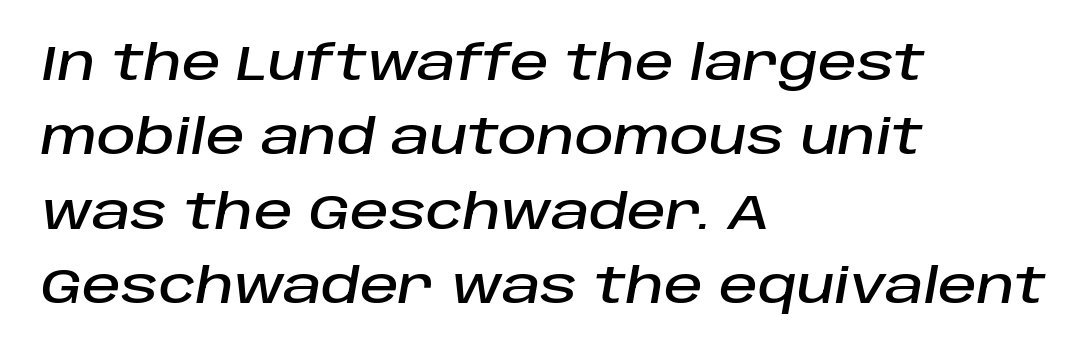
The passage is arranged the way most books set body copy — flush left. The letterforms sit shoulder to shoulder at normal distance. The face used here is proportionally spaced, like ordinary book or web type. Check under the words: just untouched page.
